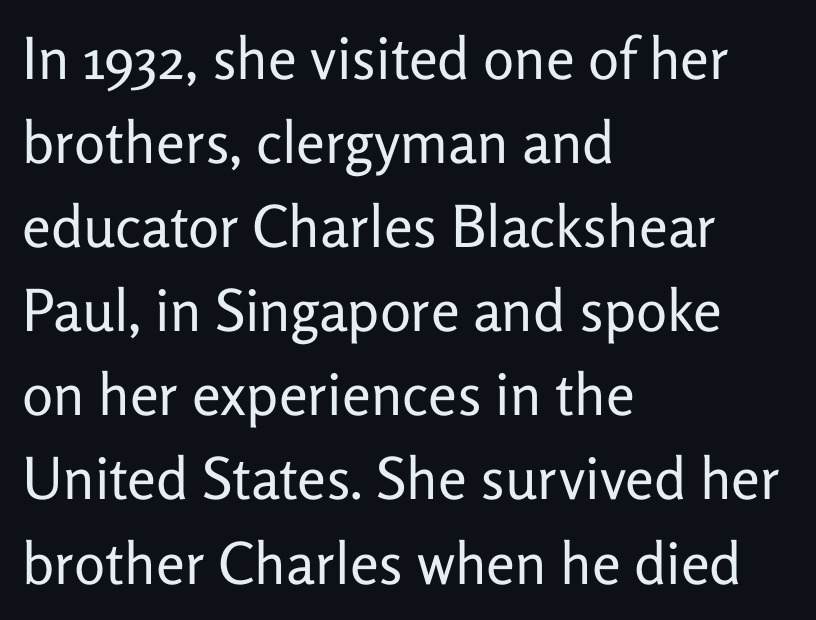
Q: Is the text bold? A: No.
Q: Is the text italic (slanted)? A: No, it is upright.
Q: Is the typeface a serif or a sans-serif typeface? A: Sans-serif.
Q: Is the text underlined? A: No.
Q: How is the paragraph aligned? A: Left-aligned.
Q: Is the spacing between letters normal or unusually wide? A: Normal.
Q: Is the spacing between lines tight, normal or loose? A: Normal.
Q: Width (condensed, normal, or wide)? A: Normal.
Q: Stroke contrast? A: Low.
Q: x-height? A: Medium.
Q: Monospaced? A: No.
